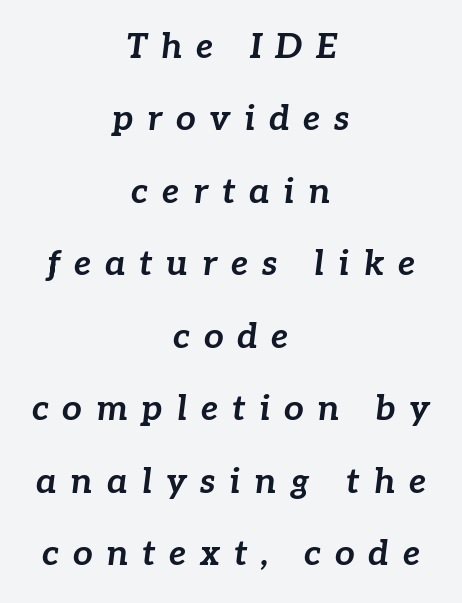
Q: Is the text bold? A: Yes.
Q: Is the text italic (slanted)? A: Yes, it leans right by about 7 degrees.
Q: Is the text underlined? A: No.
Q: How is the paragraph aligned? A: Centered.
Q: Is the spacing between letters normal or unusually wide? A: Unusually wide.
Q: Is the spacing between lines tight, normal or loose? A: Loose.
Q: Width (condensed, normal, or wide)? A: Normal.
Q: Stroke contrast? A: Low.
Q: x-height? A: Medium.
Q: Monospaced? A: No.
